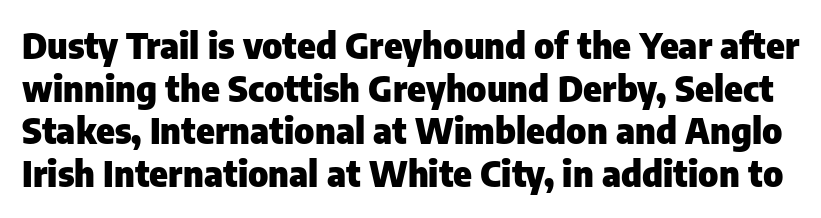
{"serif": "no", "italic": "no", "bold": "yes", "weight": "heavy", "width": "normal", "stroke_contrast": "low", "x_height": "medium", "monospaced": "no", "underline": "no", "line_spacing_ratio": 1.22, "letter_spacing": "normal", "letter_spacing_em": 0.0, "glyph_px": 35}
